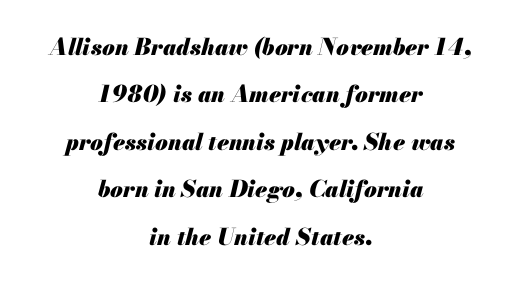
{"italic": "yes", "lean": "right", "slant_degrees": 13, "bold": "yes", "underline": "no", "align": "center", "line_spacing": "loose", "line_spacing_ratio": 2.06, "letter_spacing": "normal", "letter_spacing_em": 0.0, "glyph_px": 23}
